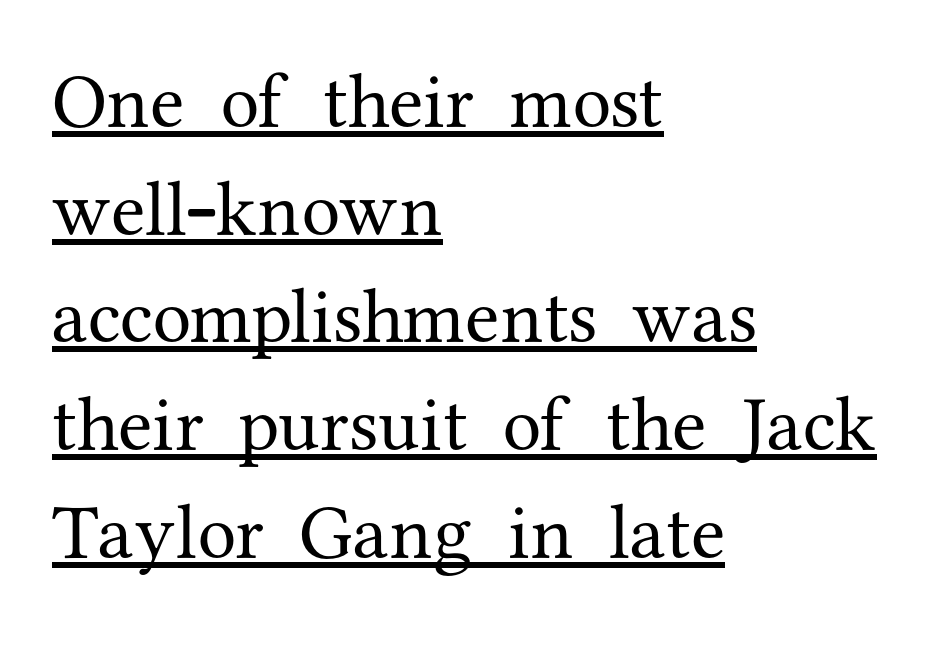
{"serif": "yes", "italic": "no", "bold": "no", "weight": "regular", "width": "normal", "stroke_contrast": "medium", "x_height": "medium", "monospaced": "no", "underline": "yes", "align": "left", "line_spacing": "normal", "line_spacing_ratio": 1.38, "letter_spacing": "normal", "letter_spacing_em": 0.0, "glyph_px": 78}
